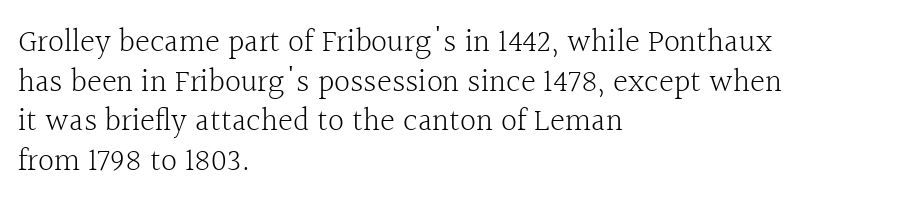
Q: Is the text bold? A: No.
Q: Is the text italic (slanted)? A: No, it is upright.
Q: Is the typeface a serif or a sans-serif typeface? A: Serif.
Q: Is the text underlined? A: No.
Q: How is the paragraph aligned? A: Left-aligned.
Q: Is the spacing between letters normal or unusually wide? A: Normal.
Q: Width (condensed, normal, or wide)? A: Normal.
Q: x-height? A: Medium.
Q: Monospaced? A: No.
